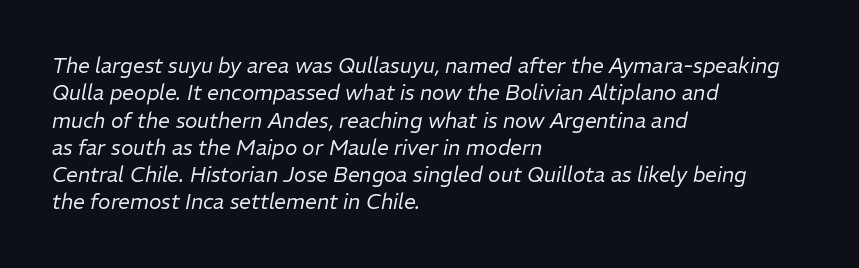
Q: Is the text bold? A: No.
Q: Is the text italic (slanted)? A: Yes, it leans right by about 11 degrees.
Q: Is the text underlined? A: No.
Q: How is the paragraph aligned? A: Left-aligned.
Q: Is the spacing between letters normal or unusually wide? A: Normal.
Q: Is the spacing between lines tight, normal or loose? A: Normal.
